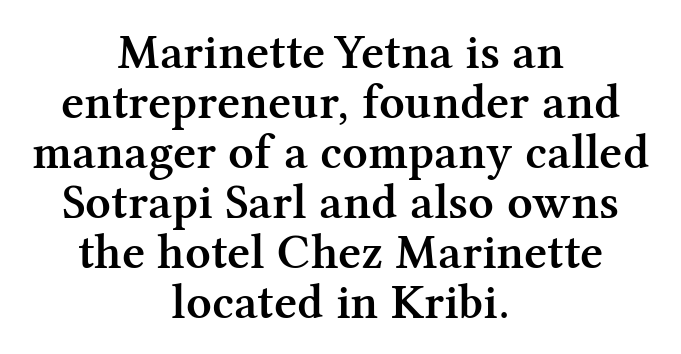
The image shows 50 px semibold serif type, upright; set centered, tight line spacing (1.0x), normal letter spacing, not underlined; medium stroke contrast and a medium x-height.
